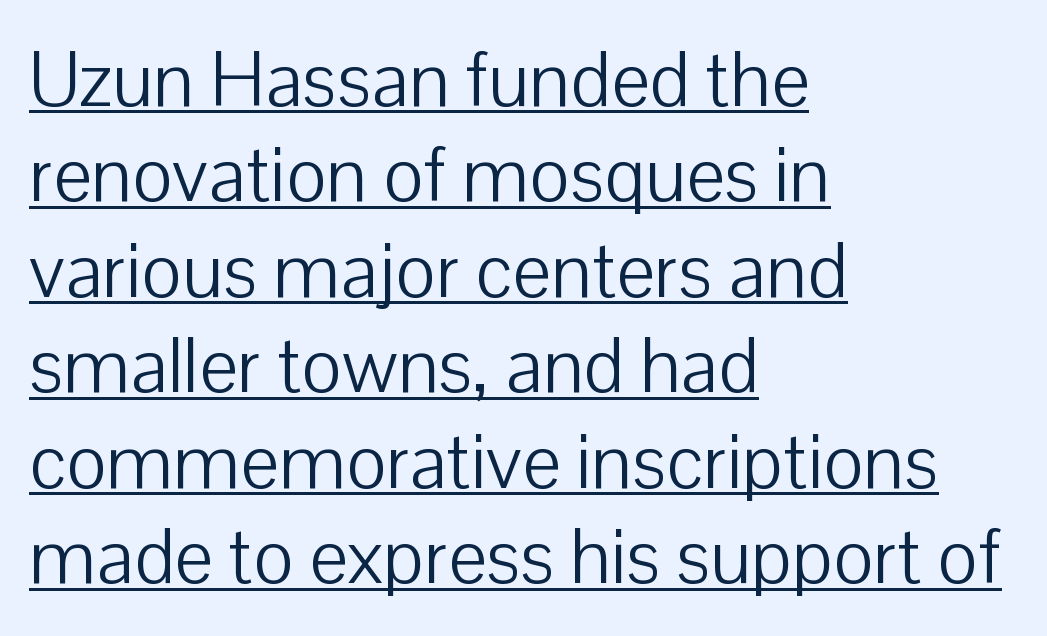
The image shows 77 px light sans-serif type, upright; set left-aligned, line spacing 1.24x, normal letter spacing, underlined; low stroke contrast and a medium x-height.
